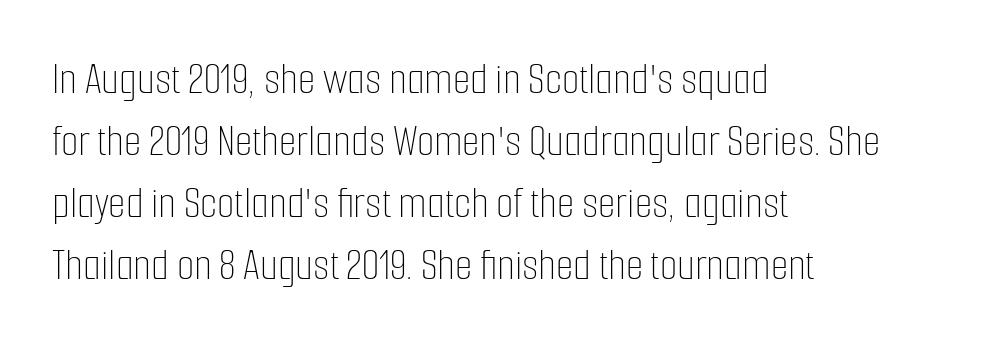
The line-height multiplier appears to be the usual default. Horizontally, the lines are justified to the leading edge only. Observe the ordinary spacing: letters are neighbours, not strangers. The lettering holds an erect, upright posture throughout.
